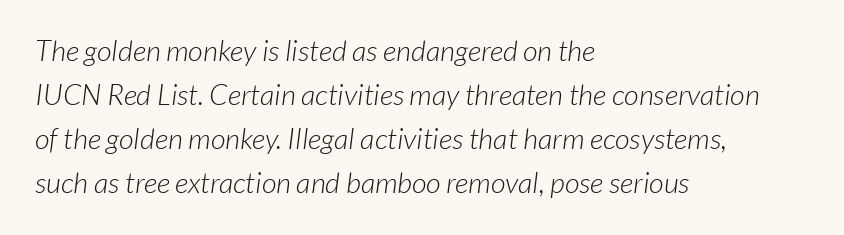
The image shows 29 px light sans-serif type; set left-aligned, normal line spacing (1.52x), normal letter spacing, not underlined; low stroke contrast and a medium x-height.
